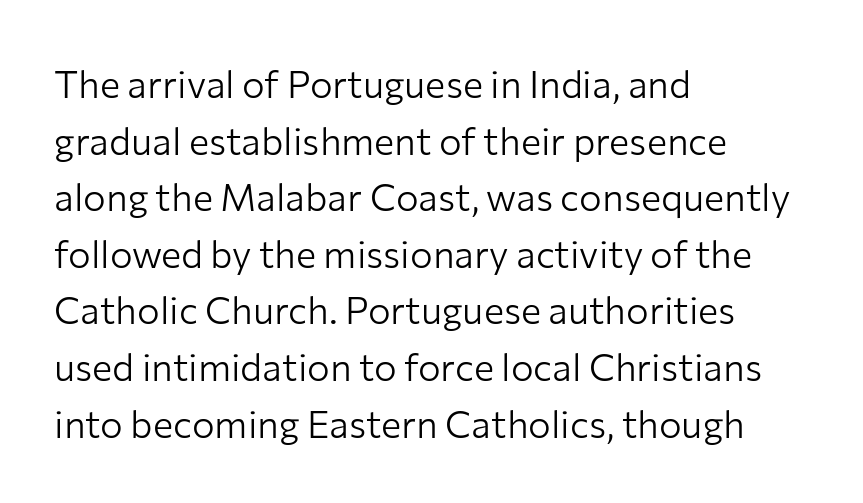
The image shows 38 px light sans-serif type, upright; set left-aligned, normal line spacing (1.49x), normal letter spacing, not underlined; low stroke contrast and a medium x-height.
